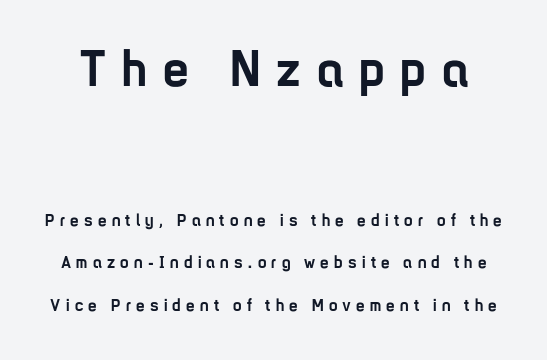
{"serif": "no", "italic": "no", "bold": "yes", "weight": "semibold", "width": "condensed", "stroke_contrast": "low", "x_height": "medium", "monospaced": "no", "underline": "no", "line_spacing": "loose", "line_spacing_ratio": 2.48, "letter_spacing": "wide", "letter_spacing_em": 0.31, "larger_block": "first", "size_ratio": 3.0, "glyph_px": 51}
